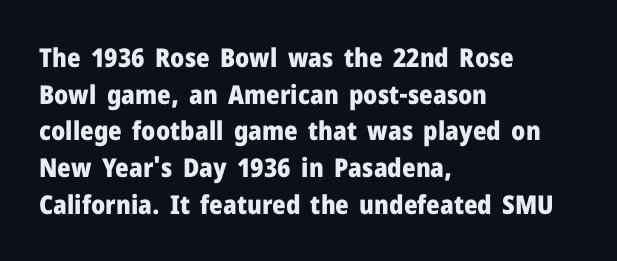
Q: Is the text bold? A: Yes.
Q: Is the text italic (slanted)? A: No, it is upright.
Q: Is the text underlined? A: No.
Q: How is the paragraph aligned? A: Left-aligned.
Q: Is the spacing between letters normal or unusually wide? A: Normal.
Q: Is the spacing between lines tight, normal or loose? A: Normal.
